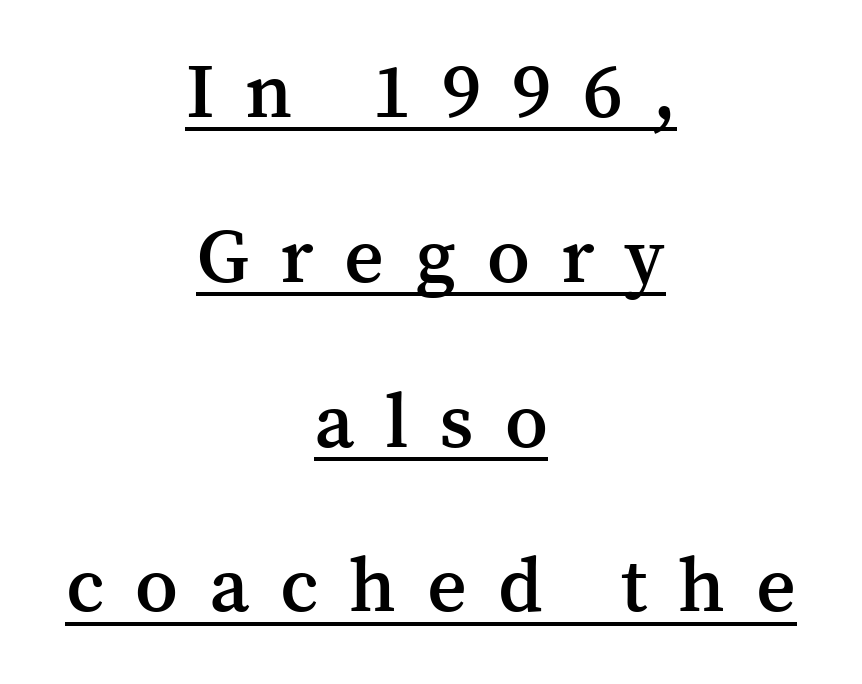
{"serif": "yes", "italic": "no", "bold": "semi", "weight": "semibold", "width": "normal", "stroke_contrast": "medium", "x_height": "medium", "monospaced": "no", "underline": "yes", "align": "center", "line_spacing": "loose", "line_spacing_ratio": 2.14, "letter_spacing": "wide", "letter_spacing_em": 0.4, "glyph_px": 77}
